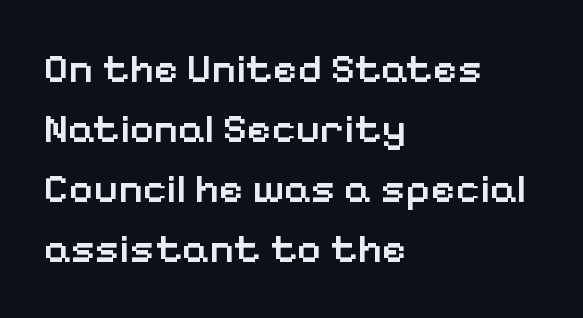
Q: Is the text bold? A: Semi-bold.
Q: Is the text italic (slanted)? A: No, it is upright.
Q: Is the typeface a serif or a sans-serif typeface? A: Sans-serif.
Q: Is the text underlined? A: No.
Q: How is the paragraph aligned? A: Left-aligned.
Q: Is the spacing between letters normal or unusually wide? A: Normal.
Q: Is the spacing between lines tight, normal or loose? A: Normal.
Q: Width (condensed, normal, or wide)? A: Normal.
Q: Stroke contrast? A: Low.
Q: x-height? A: Medium.
Q: Monospaced? A: No.
